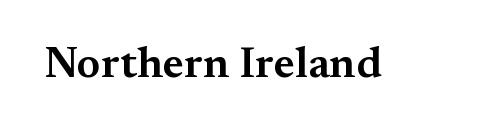
{"serif": "yes", "italic": "no", "bold": "semi", "weight": "semibold", "width": "normal", "stroke_contrast": "medium", "x_height": "small", "monospaced": "no", "underline": "no", "letter_spacing": "normal", "letter_spacing_em": 0.0, "glyph_px": 44}
